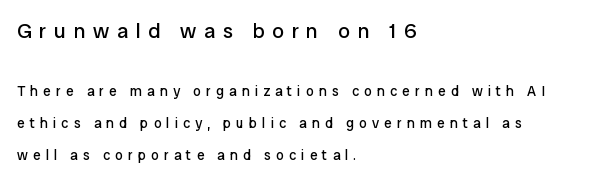
The image shows 21 px text type, upright; set left-aligned, loose line spacing (2.28x), unusually wide letter spacing (+0.36 em), not underlined; the first (top) block is 1.5x larger.
